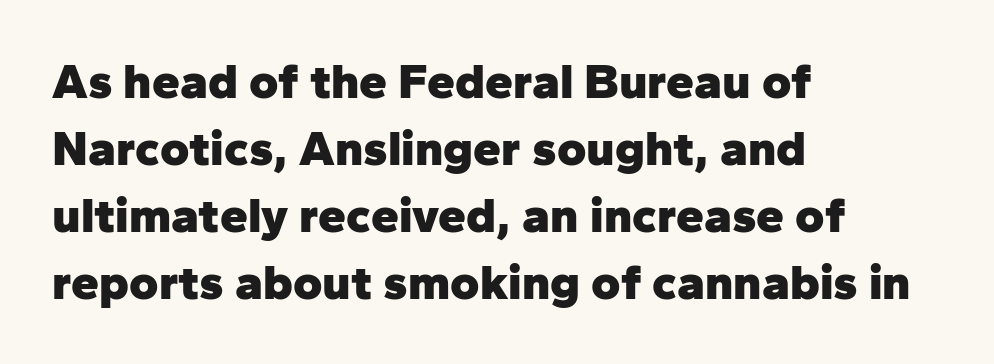
{"serif": "no", "italic": "no", "bold": "yes", "weight": "heavy", "width": "normal", "stroke_contrast": "low", "x_height": "medium", "monospaced": "no", "underline": "no", "align": "left", "line_spacing": "normal", "line_spacing_ratio": 1.34, "letter_spacing": "normal", "letter_spacing_em": 0.0, "glyph_px": 50}
